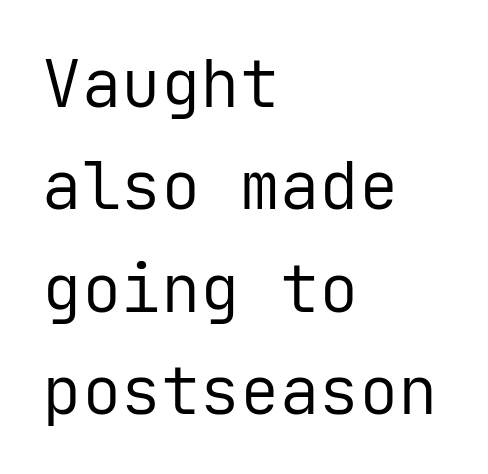
{"serif": "no", "italic": "no", "bold": "no", "weight": "regular", "width": "normal", "stroke_contrast": "low", "x_height": "medium", "monospaced": "yes", "underline": "no", "align": "left", "line_spacing": "normal", "line_spacing_ratio": 1.55, "letter_spacing": "normal", "letter_spacing_em": 0.0, "glyph_px": 66}
